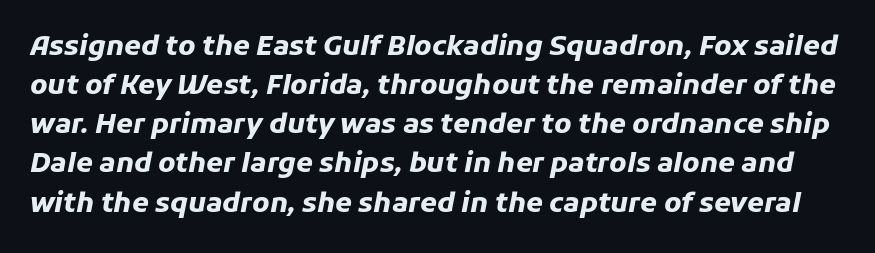
The letters are bold, with thick, heavy strokes. Notice how the stems are inclined rather than vertical — that's the hallmark of italics. The letters sit at their default tracking, neither squeezed nor spread. The specimen omits any rule beneath the text block's lines. The vertical gap from one line to the next is medium.
